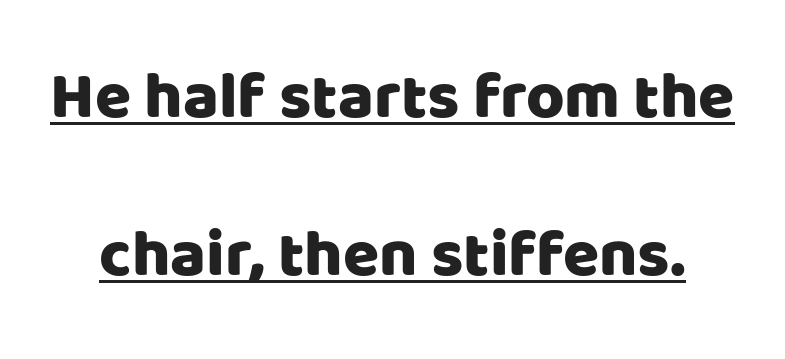
Serifs: no, the terminals of the letterforms are clean. Is there any slant? The stems are plumb. A typographer would call this underscored text. Each new line begins a long way beneath the previous one. Letter spacing: default. Looks like regular typesetting: each glyph gets only the width it needs.
